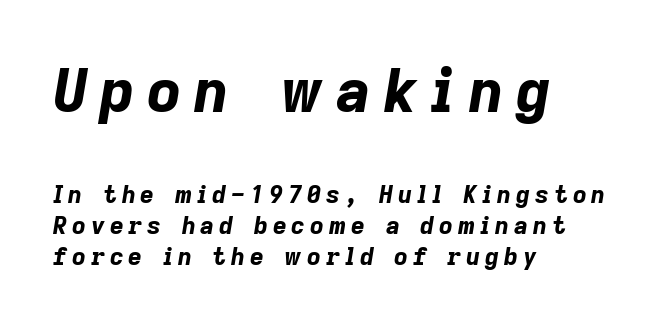
{"italic": "yes", "lean": "right", "slant_degrees": 9, "bold": "yes", "weight": "bold", "width": "normal", "stroke_contrast": "low", "x_height": "medium", "monospaced": "no", "underline": "no", "align": "left", "line_spacing": "normal", "line_spacing_ratio": 1.3, "letter_spacing": "wide", "letter_spacing_em": 0.21, "larger_block": "first", "size_ratio": 2.5, "glyph_px": 60}
